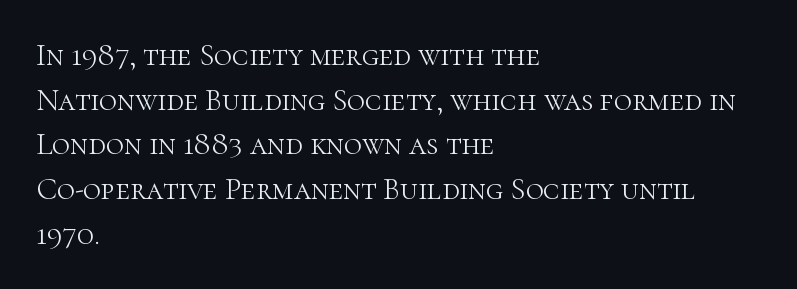
Q: Is the text bold? A: No.
Q: Is the text italic (slanted)? A: No, it is upright.
Q: Is the typeface a serif or a sans-serif typeface? A: Serif.
Q: Is the text underlined? A: No.
Q: How is the paragraph aligned? A: Left-aligned.
Q: Is the spacing between letters normal or unusually wide? A: Normal.
Q: Is the spacing between lines tight, normal or loose? A: Normal.
Q: Width (condensed, normal, or wide)? A: Normal.
Q: Stroke contrast? A: High.
Q: x-height? A: Medium.
Q: Monospaced? A: No.
